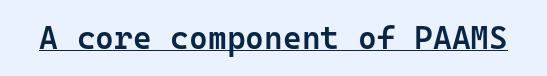
Underlining? Definitely there. Compared with an ordinary text face, these strokes are moderately heavier — a semibold. Here the designer chose a console-style face with uniform glyph widths. You can tell from the bare stems that sans-serif type was used. Ascenders rise straight up at ninety degrees.
